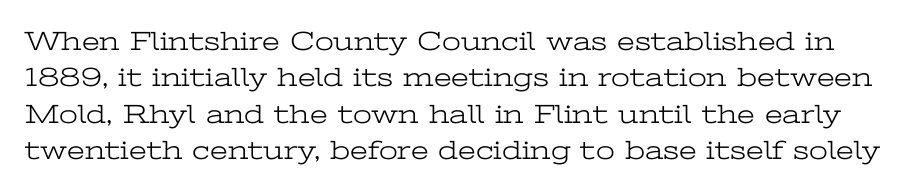
The zone under the glyphs is completely vacant. These lines keep a tight, regular rhythm from letter to letter. Counters stay open thanks to moderate or lighter strokes. Evenly set lines give the paragraph a standard silhouette. It's the straight-up-and-down kind of type.
